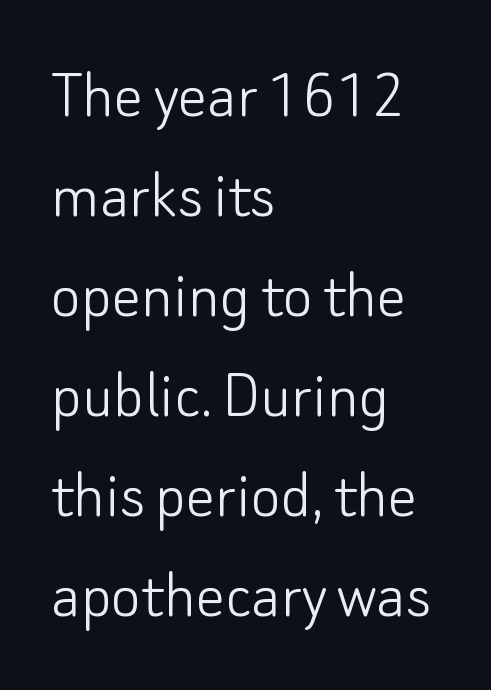
Q: Is the text bold? A: No.
Q: Is the text italic (slanted)? A: No, it is upright.
Q: Is the typeface a serif or a sans-serif typeface? A: Sans-serif.
Q: Is the text underlined? A: No.
Q: How is the paragraph aligned? A: Left-aligned.
Q: Is the spacing between letters normal or unusually wide? A: Normal.
Q: Is the spacing between lines tight, normal or loose? A: Normal.
Q: Width (condensed, normal, or wide)? A: Normal.
Q: Stroke contrast? A: Low.
Q: x-height? A: Small.
Q: Monospaced? A: No.
